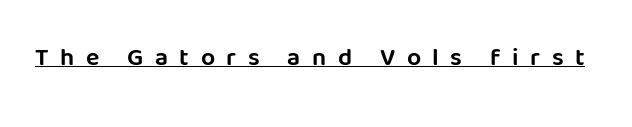
Q: Is the text italic (slanted)? A: No, it is upright.
Q: Is the text underlined? A: Yes.
Q: Is the spacing between letters normal or unusually wide? A: Unusually wide.
